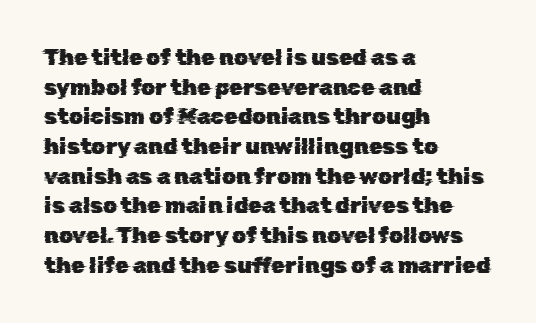
Q: Is the text underlined? A: No.
Q: How is the paragraph aligned? A: Left-aligned.
Q: Is the spacing between letters normal or unusually wide? A: Normal.
Q: Is the spacing between lines tight, normal or loose? A: Normal.
